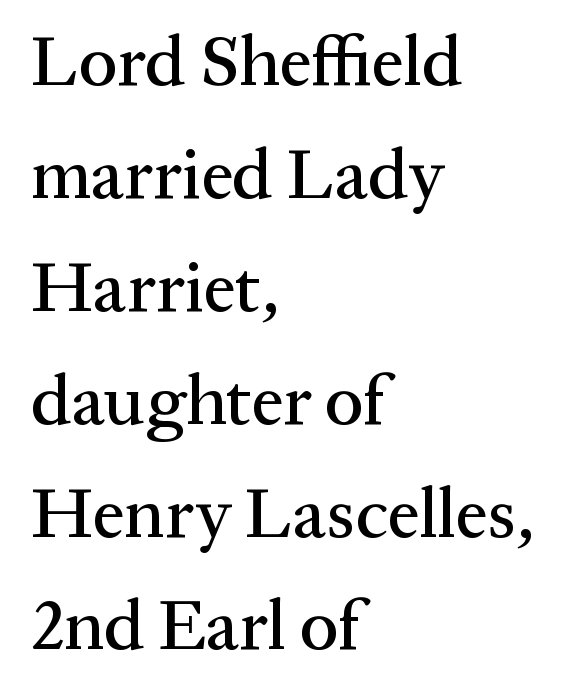
{"serif": "yes", "italic": "no", "width": "normal", "stroke_contrast": "medium", "x_height": "medium", "monospaced": "no", "underline": "no", "align": "left", "line_spacing": "normal", "line_spacing_ratio": 1.59, "letter_spacing": "normal", "letter_spacing_em": 0.0, "glyph_px": 71}
